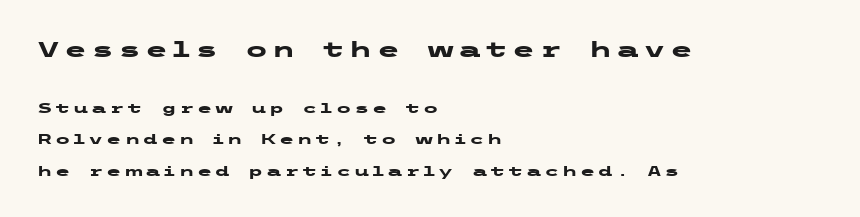
Q: Is the text bold? A: Yes.
Q: Is the text italic (slanted)? A: No, it is upright.
Q: Is the text underlined? A: No.
Q: How is the paragraph aligned? A: Left-aligned.
Q: Is the spacing between lines tight, normal or loose? A: Loose.
Q: Which block of text is set in a larger size, the first (top) or the second (bottom)? A: The first (top) one.
